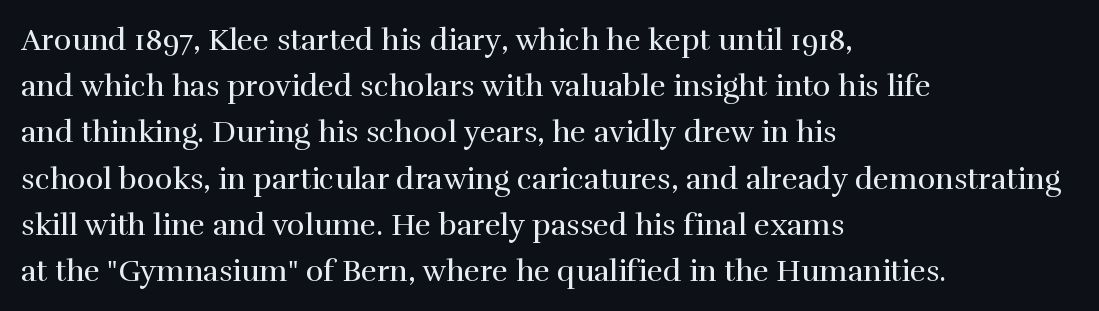
The image shows 30 px regular-weight serif type, upright; set left-aligned, normal line spacing (1.54x), normal letter spacing, not underlined; high stroke contrast and a medium x-height.
